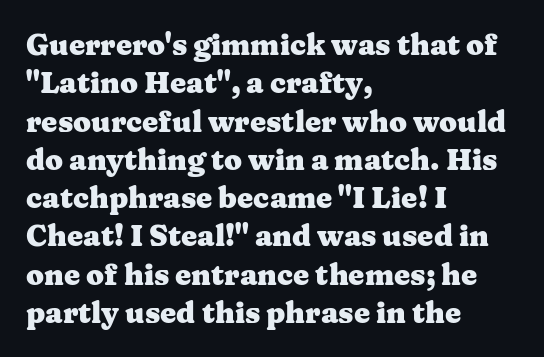
Q: Is the text bold? A: Yes.
Q: Is the text italic (slanted)? A: No, it is upright.
Q: Is the typeface a serif or a sans-serif typeface? A: Serif.
Q: Is the text underlined? A: No.
Q: How is the paragraph aligned? A: Left-aligned.
Q: Is the spacing between letters normal or unusually wide? A: Normal.
Q: Is the spacing between lines tight, normal or loose? A: Normal.
Q: Width (condensed, normal, or wide)? A: Wide.
Q: Stroke contrast? A: Medium.
Q: x-height? A: Medium.
Q: Monospaced? A: No.
